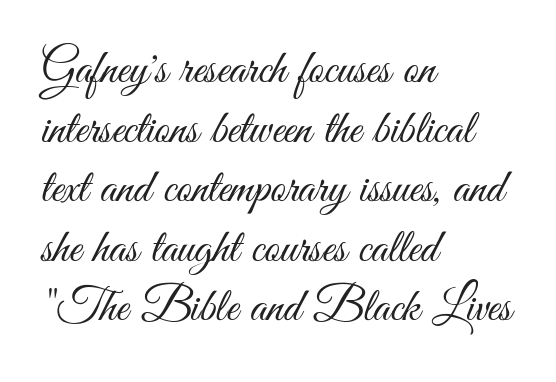
{"serif": "no", "bold": "no", "weight": "light", "width": "condensed", "stroke_contrast": "medium", "x_height": "small", "monospaced": "no", "underline": "no", "align": "left", "line_spacing_ratio": 1.24, "letter_spacing": "normal", "letter_spacing_em": 0.0, "glyph_px": 48}
